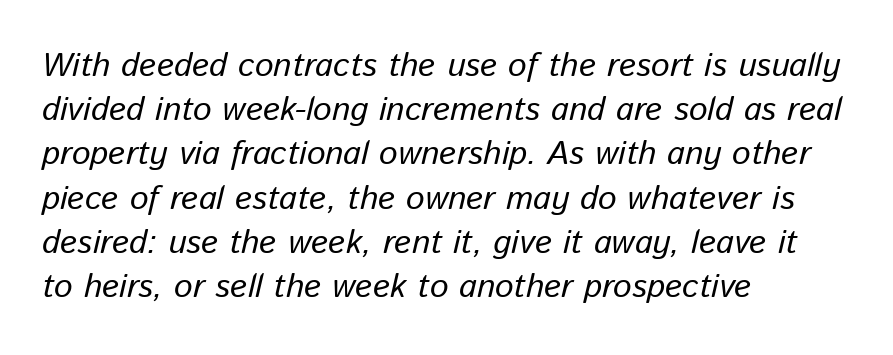
The image shows 33 px regular-weight type, italic (leaning right); set left-aligned, normal line spacing (1.34x), normal letter spacing, not underlined; low stroke contrast and a medium x-height.
